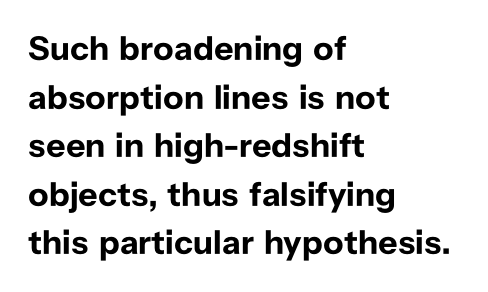
The image shows 34 px bold sans-serif type, upright; set left-aligned, normal line spacing (1.43x), normal letter spacing, not underlined; low stroke contrast and a medium x-height.
